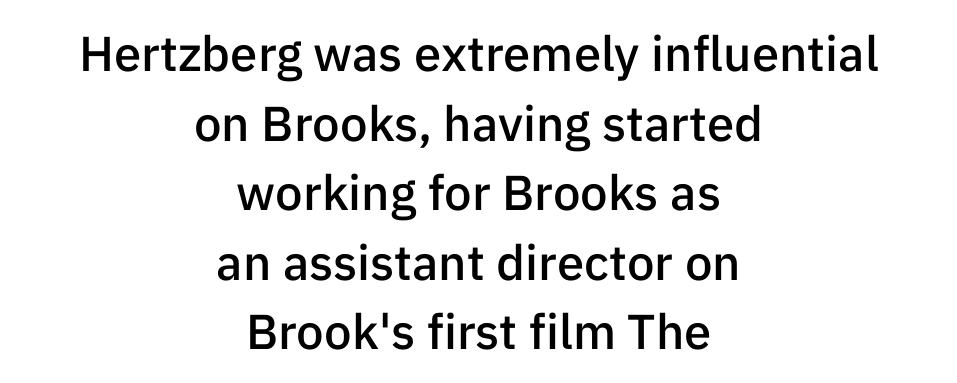
{"serif": "no", "italic": "no", "bold": "semi", "weight": "semibold", "width": "normal", "stroke_contrast": "low", "x_height": "medium", "monospaced": "no", "underline": "no", "align": "center", "line_spacing": "normal", "line_spacing_ratio": 1.42, "letter_spacing": "normal", "letter_spacing_em": 0.0, "glyph_px": 49}
